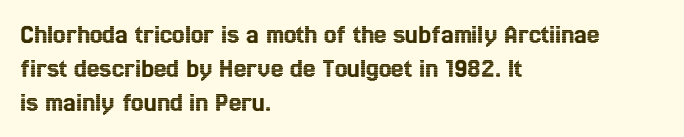
Q: Is the text italic (slanted)? A: No, it is upright.
Q: Is the text underlined? A: No.
Q: How is the paragraph aligned? A: Left-aligned.
Q: Is the spacing between letters normal or unusually wide? A: Normal.
Q: Width (condensed, normal, or wide)? A: Condensed.
Q: x-height? A: Medium.
Q: Monospaced? A: No.
